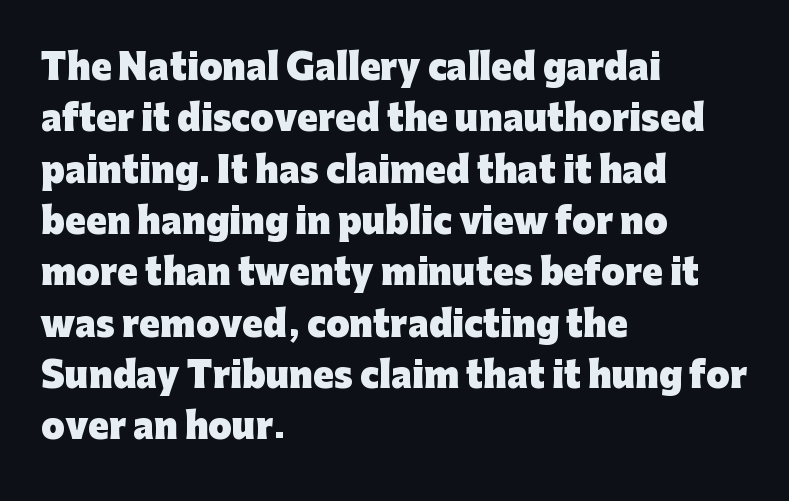
What's the leading like? Ordinary, nothing unusual. Does the copy run flush right? No — it runs flush left. Characters follow at the spacing the type designer built in. Strokes here are thick enough to call this a true bold. Observe the absence of serifs on each vertical stroke in this sample. Nope, not italic — everything's standing straight.
